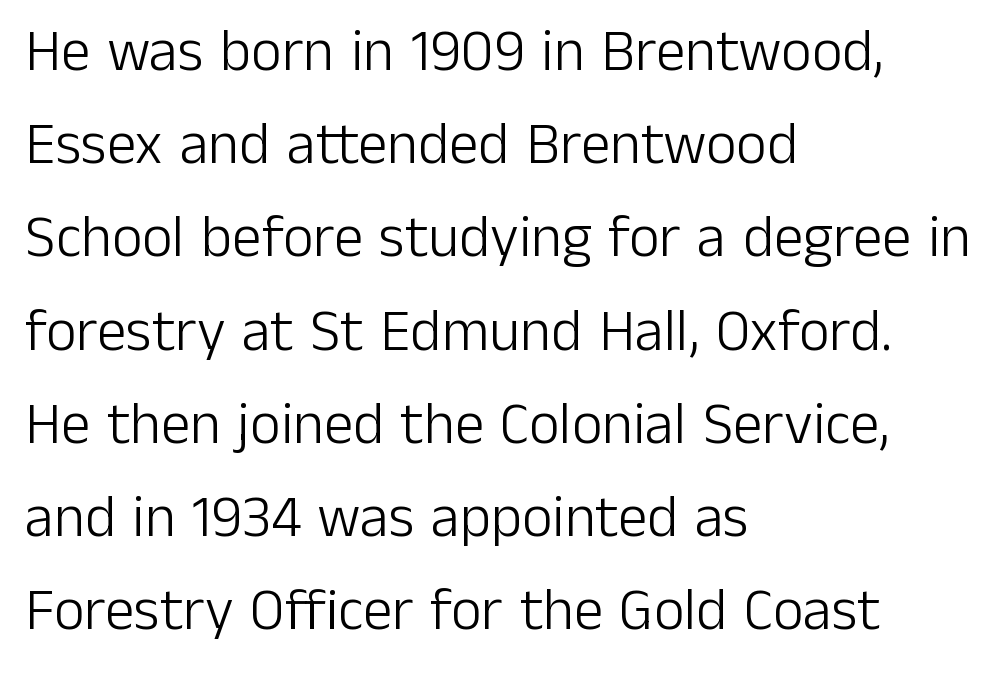
Q: Is the text bold? A: No.
Q: Is the text italic (slanted)? A: No, it is upright.
Q: Is the typeface a serif or a sans-serif typeface? A: Sans-serif.
Q: Is the text underlined? A: No.
Q: How is the paragraph aligned? A: Left-aligned.
Q: Is the spacing between letters normal or unusually wide? A: Normal.
Q: Is the spacing between lines tight, normal or loose? A: Normal.
Q: Width (condensed, normal, or wide)? A: Normal.
Q: Stroke contrast? A: Low.
Q: x-height? A: Medium.
Q: Monospaced? A: No.
